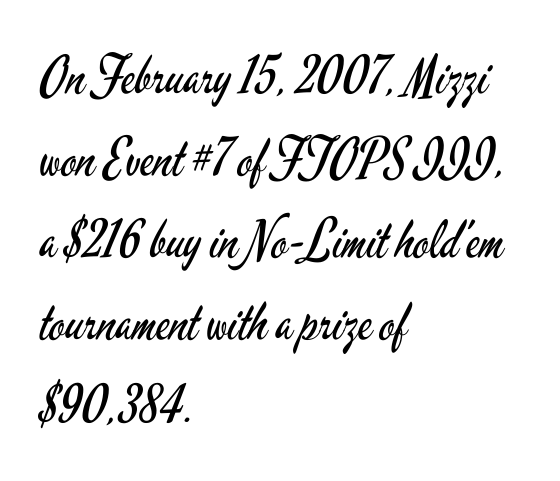
The typesetting does not lean heavy: it is not bold. The face used here is proportionally spaced, like ordinary book or web type. This block has exactly the height ordinary leading produces. Tracking here is standard; glyphs follow each other at the usual distance.
